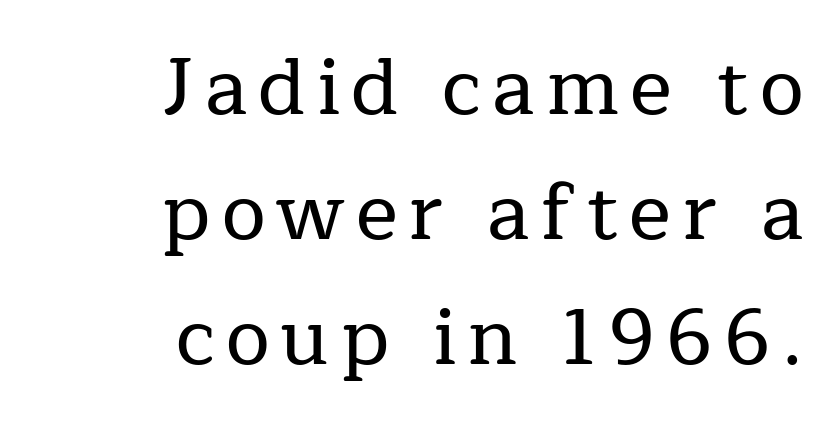
Q: Is the text italic (slanted)? A: No, it is upright.
Q: Is the typeface a serif or a sans-serif typeface? A: Serif.
Q: Is the text underlined? A: No.
Q: How is the paragraph aligned? A: Right-aligned.
Q: Is the spacing between lines tight, normal or loose? A: Normal.
Q: Width (condensed, normal, or wide)? A: Normal.
Q: Stroke contrast? A: Low.
Q: x-height? A: Medium.
Q: Monospaced? A: No.
